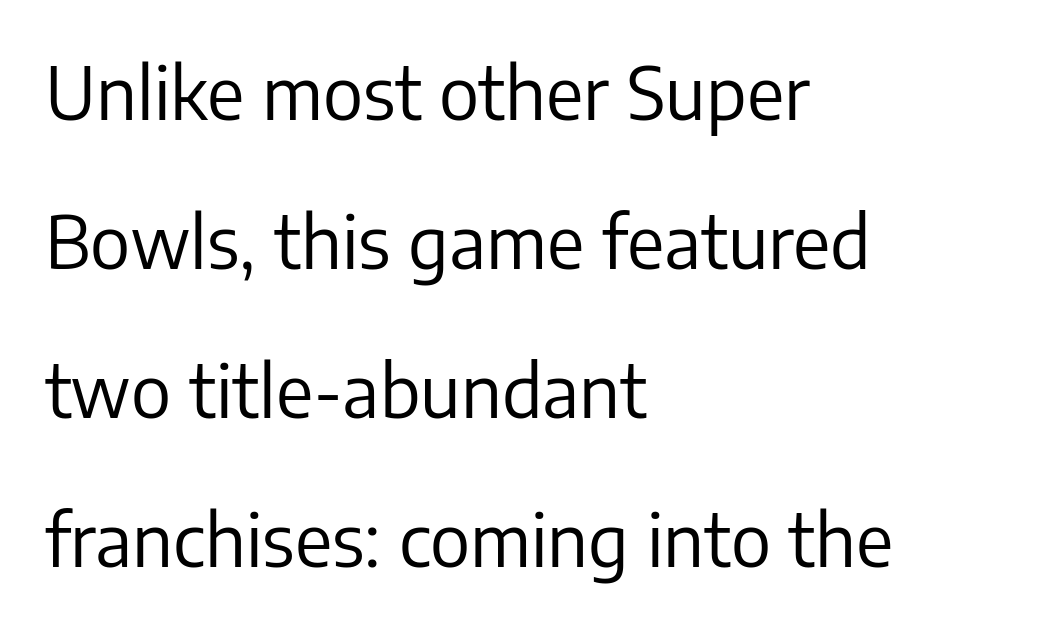
The font family rendered here belongs to the sans-serif group. You could fit nearly another row in the gap between these rows. The weight tops out at a normal text grade. Between one letter and the next there's only the usual sliver of space.
